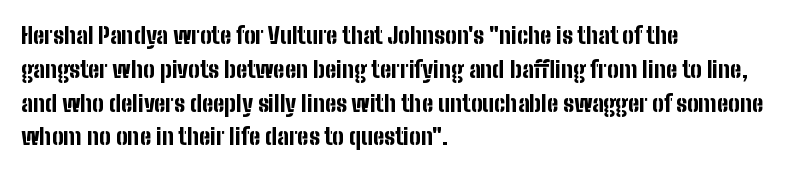
{"italic": "no", "bold": "yes", "underline": "no", "align": "left", "line_spacing": "normal", "line_spacing_ratio": 1.47, "letter_spacing": "normal", "letter_spacing_em": 0.0, "glyph_px": 23}
